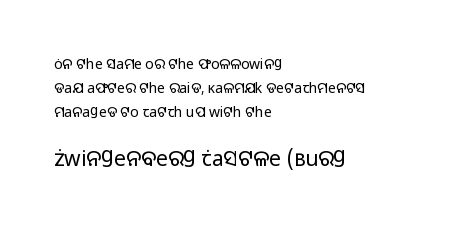
The typesetting does not lean heavy: it is not bold. Notice how the passage keeps a crisp vertical edge on the left only. Rendered with straight, roman letterforms. Here the glyphs are tracked normally, forming tight word shapes. The area under the type is left untouched. Type size steps up from the first block to the second.
